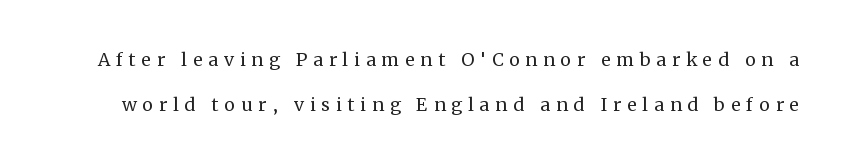
{"italic": "no", "bold": "no", "underline": "no", "line_spacing_ratio": 1.89, "letter_spacing": "wide", "letter_spacing_em": 0.24, "glyph_px": 24}
